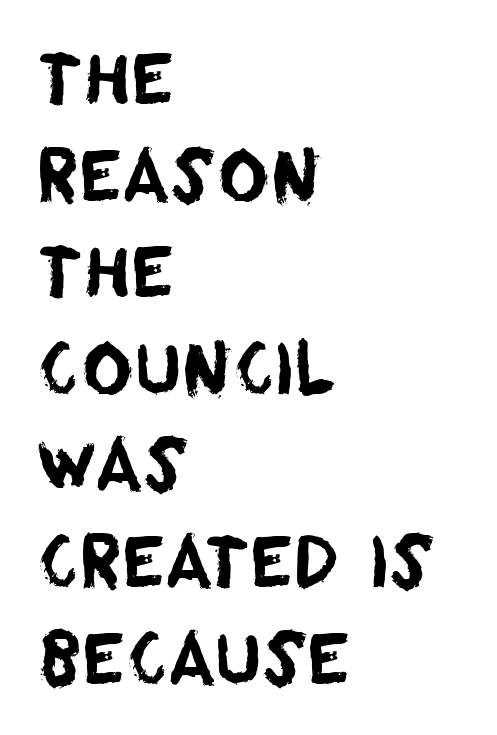
Q: Is the typeface a serif or a sans-serif typeface? A: Sans-serif.
Q: Is the text underlined? A: No.
Q: How is the paragraph aligned? A: Left-aligned.
Q: Is the spacing between letters normal or unusually wide? A: Normal.
Q: Is the spacing between lines tight, normal or loose? A: Normal.
Q: Width (condensed, normal, or wide)? A: Normal.
Q: Stroke contrast? A: Low.
Q: x-height? A: Large.
Q: Monospaced? A: No.
